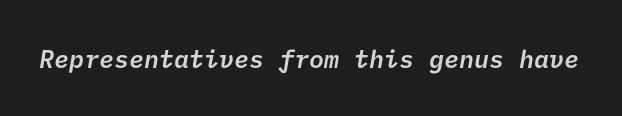
Q: Is the text bold? A: Semi-bold.
Q: Is the text underlined? A: No.
Q: Is the spacing between letters normal or unusually wide? A: Normal.
